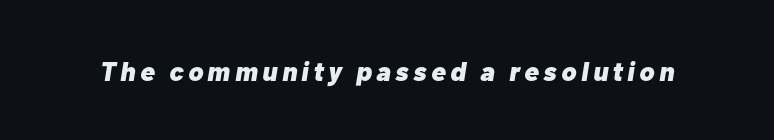
Does the weight exceed regular? Yes, all the way to bold. The glyphs are unaccompanied by any horizontal stroke below them. Does the lettering tilt? It does — this is italic.
